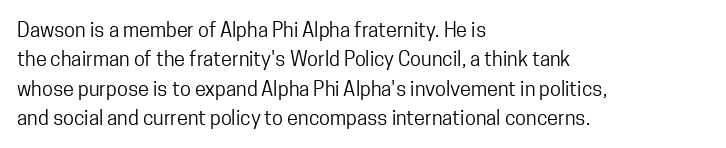
Q: Is the text bold? A: No.
Q: Is the text italic (slanted)? A: No, it is upright.
Q: Is the text underlined? A: No.
Q: How is the paragraph aligned? A: Left-aligned.
Q: Is the spacing between letters normal or unusually wide? A: Normal.
Q: Is the spacing between lines tight, normal or loose? A: Normal.
